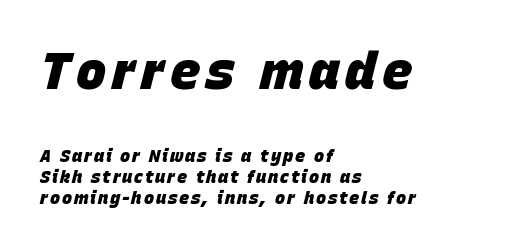
The typesetter chose a ragged-right arrangement here. Note the varied advance widths — an 'i' is clearly narrower than an 'm'. Heavy, bold letterforms. Is there much room between lines? A standard amount, neither cramped nor airy. An italicized treatment has been applied to the whole sample.
